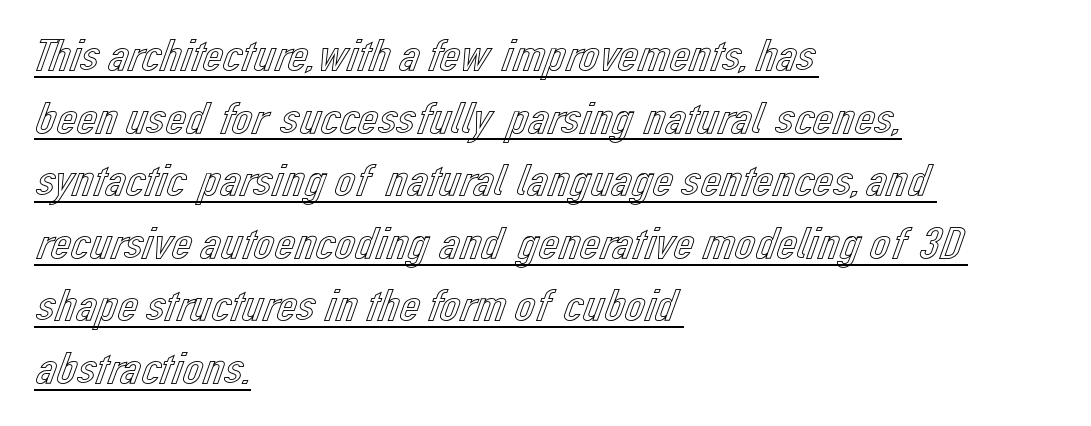
The image shows 45 px text type; set left-aligned, normal line spacing (1.39x), normal letter spacing, underlined; a medium x-height.
